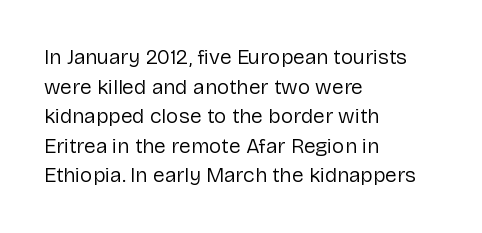
The image shows 21 px text type, upright; set left-aligned, normal line spacing (1.41x), normal letter spacing, not underlined.
